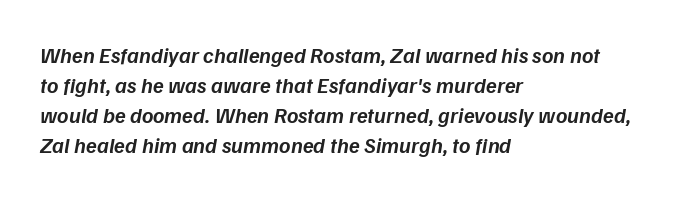
The image shows 22 px text type, italic (leaning right); set left-aligned, normal line spacing (1.36x), normal letter spacing, not underlined.
